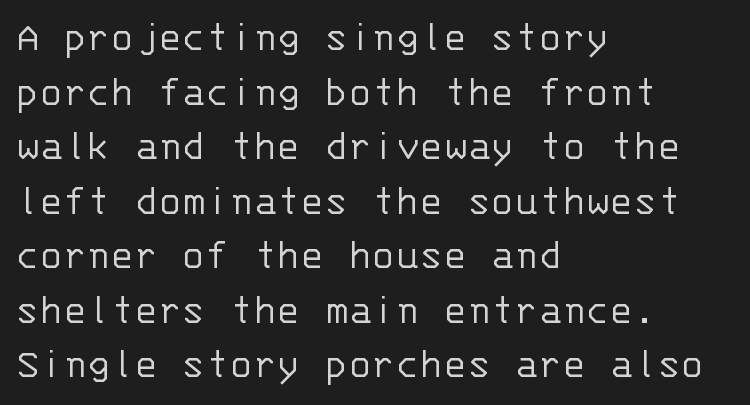
If you drew a ruler down the left edge, every line would touch it. A quiet, ordinary-to-light weight characterises the typeface. The lettering holds an erect, upright posture throughout. This sample has the even, mechanical cadence of fixed-width lettering. Glyph-to-glyph distance matches everyday printed text. Descenders hang freely into open space.
